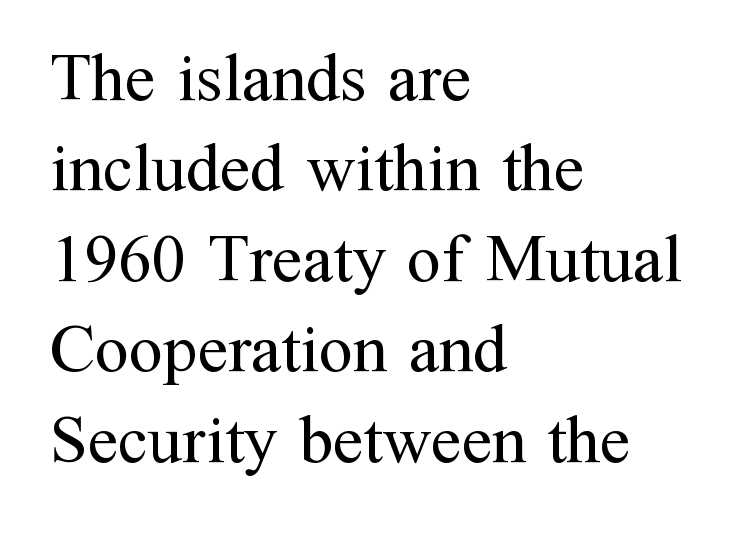
The strokes are not fattened; the text isn't bold. Beneath every word, the page is bare. Letter spacing: default. The face used here is proportionally spaced, like ordinary book or web type. The specimen reads as upright at a glance. Line starts are locked; line ends wander.
